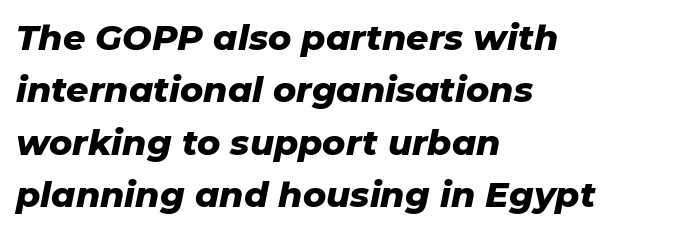
The image shows 35 px heavy type, italic (leaning right); set left-aligned, normal line spacing (1.5x), normal letter spacing, not underlined; low stroke contrast and a medium x-height.
